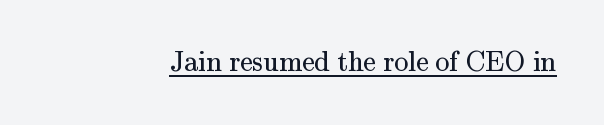
Q: Is the text bold? A: No.
Q: Is the text italic (slanted)? A: No, it is upright.
Q: Is the typeface a serif or a sans-serif typeface? A: Serif.
Q: Is the text underlined? A: Yes.
Q: Is the spacing between letters normal or unusually wide? A: Normal.
Q: Width (condensed, normal, or wide)? A: Normal.
Q: Stroke contrast? A: Medium.
Q: x-height? A: Small.
Q: Monospaced? A: No.
